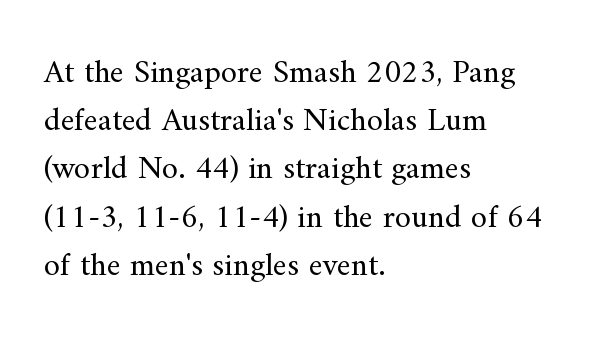
Compared with typical paragraphs, the rows here are spaced about the same. The face used here is rendered with its standard letterfit. Check where the strokes stop: tiny serifs finish them off. Left-aligned paragraph, ragged on the right. The characters are drawn with everyday or finer stroke widths. Do the characters align in a grid? No, the font is proportional.
